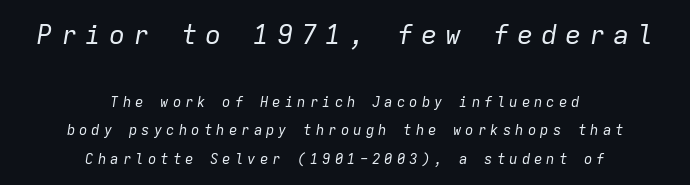
The image shows 27 px text type, italic (leaning right); set centered, loose line spacing (2.02x), unusually wide letter spacing (+0.29 em), not underlined; the first (top) block is 1.93x larger.
